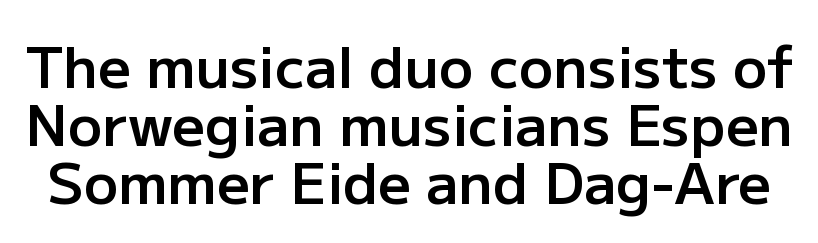
Q: Is the text bold? A: Semi-bold.
Q: Is the text italic (slanted)? A: No, it is upright.
Q: Is the typeface a serif or a sans-serif typeface? A: Sans-serif.
Q: Is the text underlined? A: No.
Q: Is the spacing between letters normal or unusually wide? A: Normal.
Q: Is the spacing between lines tight, normal or loose? A: Tight.
Q: Width (condensed, normal, or wide)? A: Normal.
Q: Stroke contrast? A: Low.
Q: x-height? A: Medium.
Q: Monospaced? A: No.
